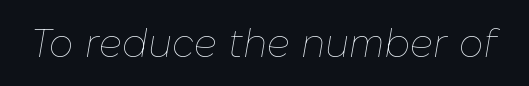
The image shows 39 px thin type, italic (leaning right); set normal letter spacing, not underlined; low stroke contrast and a medium x-height.
